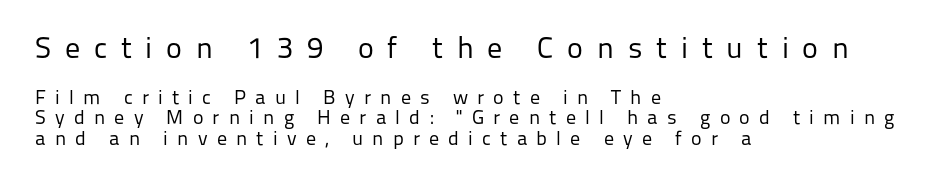
Layout note: lines flush left. This sample uses expanded letter spacing, leaving extra air between glyphs. The typography opts for an upright posture over an oblique one. Reading down the column, the eye jumps only a short way to each next line. Each row of text sits above clean, open space. Which chunk is bigger? The first one — the top block dwarfs the bottom.
